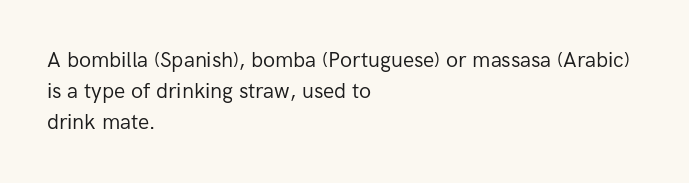
The image shows 21 px text type, upright; set left-aligned, normal line spacing (1.48x), normal letter spacing, not underlined.
